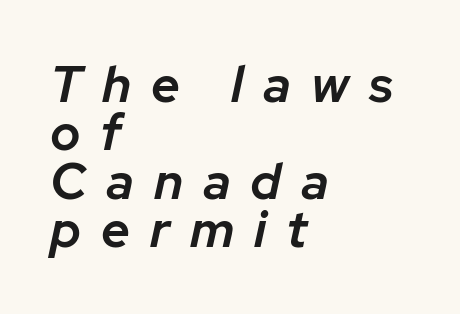
Q: Is the text bold? A: Semi-bold.
Q: Is the text italic (slanted)? A: Yes, it leans right by about 12 degrees.
Q: Is the text underlined? A: No.
Q: How is the paragraph aligned? A: Left-aligned.
Q: Is the spacing between letters normal or unusually wide? A: Unusually wide.
Q: Is the spacing between lines tight, normal or loose? A: Tight.
Q: Width (condensed, normal, or wide)? A: Normal.
Q: Stroke contrast? A: Low.
Q: x-height? A: Medium.
Q: Monospaced? A: No.
